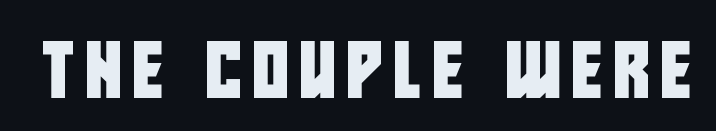
{"serif": "no", "width": "condensed", "stroke_contrast": "low", "x_height": "large", "monospaced": "no", "underline": "no", "letter_spacing": "wide", "letter_spacing_em": 0.21, "glyph_px": 55}
